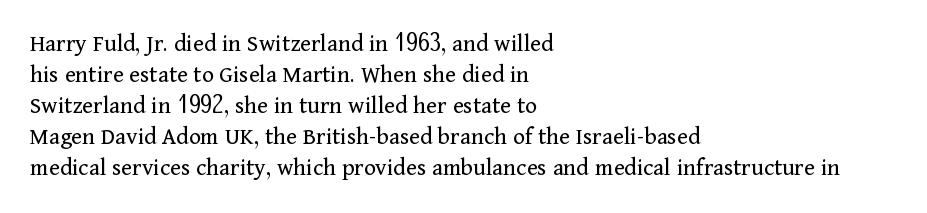
A light-to-regular cut is what we see here. Clear beneath every line of the passage. Vertical strokes here are truly vertical. The passage shown has conventional tracking throughout. Leftover space on each line is placed entirely after the last word.
